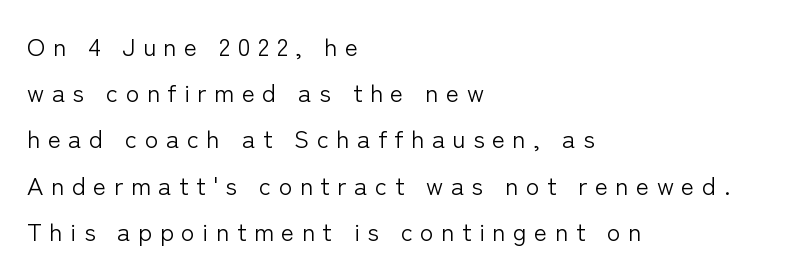
No italicization has been applied; the sample stays upright. Display-style spreading of the glyphs; the letterfit is very open. Has an underline been added? It has not. Caption: multi-line text, flush left, ragged right.
